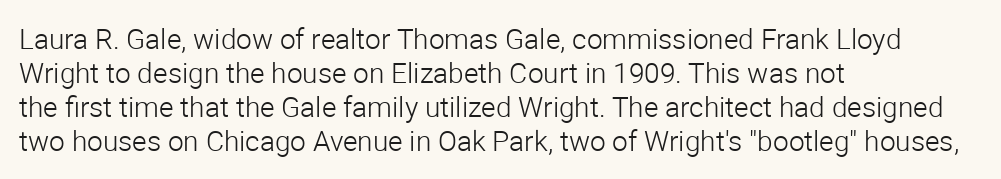
Q: Is the text bold? A: No.
Q: Is the text italic (slanted)? A: No, it is upright.
Q: Is the typeface a serif or a sans-serif typeface? A: Sans-serif.
Q: Is the text underlined? A: No.
Q: How is the paragraph aligned? A: Left-aligned.
Q: Is the spacing between letters normal or unusually wide? A: Normal.
Q: Width (condensed, normal, or wide)? A: Normal.
Q: Stroke contrast? A: Low.
Q: x-height? A: Medium.
Q: Monospaced? A: No.
